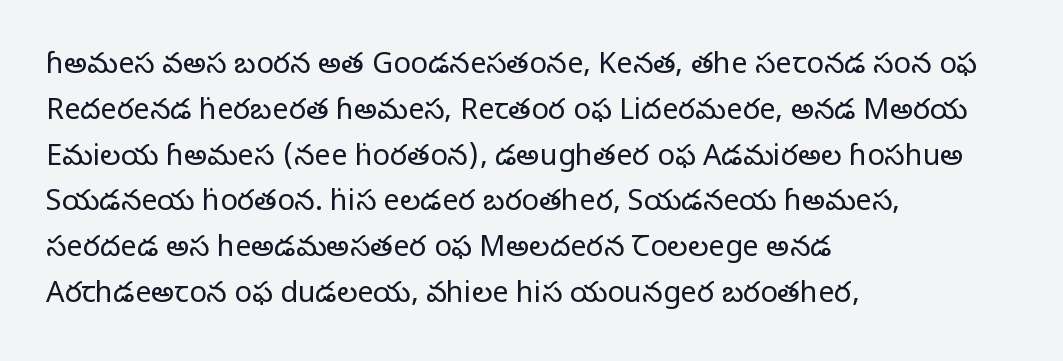
{"serif": "yes", "italic": "no", "bold": "no", "weight": "regular", "width": "normal", "stroke_contrast": "low", "x_height": "large", "monospaced": "no", "underline": "no", "align": "left", "line_spacing": "normal", "line_spacing_ratio": 1.58, "letter_spacing": "normal", "letter_spacing_em": 0.0, "glyph_px": 29}
